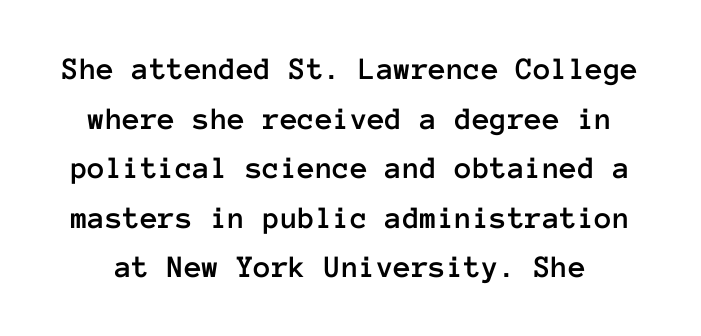
Q: Is the text italic (slanted)? A: No, it is upright.
Q: Is the text underlined? A: No.
Q: Is the spacing between letters normal or unusually wide? A: Normal.
Q: Is the spacing between lines tight, normal or loose? A: Normal.
Q: Width (condensed, normal, or wide)? A: Normal.
Q: Stroke contrast? A: Low.
Q: x-height? A: Medium.
Q: Monospaced? A: Yes.
